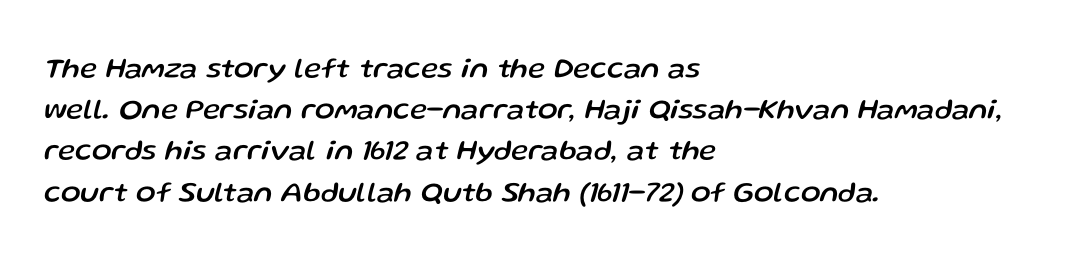
Q: Is the text italic (slanted)? A: Yes, it leans right by about 13 degrees.
Q: Is the text underlined? A: No.
Q: How is the paragraph aligned? A: Left-aligned.
Q: Is the spacing between letters normal or unusually wide? A: Normal.
Q: Is the spacing between lines tight, normal or loose? A: Normal.
Q: Width (condensed, normal, or wide)? A: Normal.
Q: Stroke contrast? A: Low.
Q: x-height? A: Medium.
Q: Monospaced? A: No.
